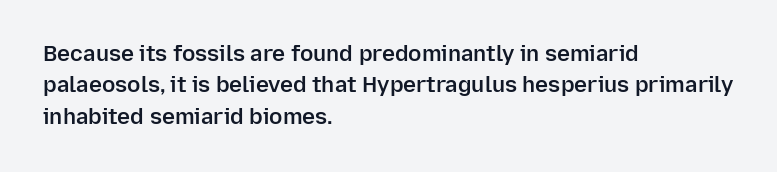
Successive baselines arrive at the customary interval. Horizontally, the lines are justified to the leading edge only. Short note: letters normally spaced. Emphasis by weight is partial: semibold. The gap between lines stays unmarked. Ordinary non-slanted type is in use.
